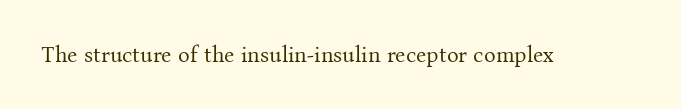
The space directly below the letters is spotless. Quick note: not italic, upright. The line texture is even and compact thanks to regular tracking. These glyphs show unthickened strokes, regular width or finer.
